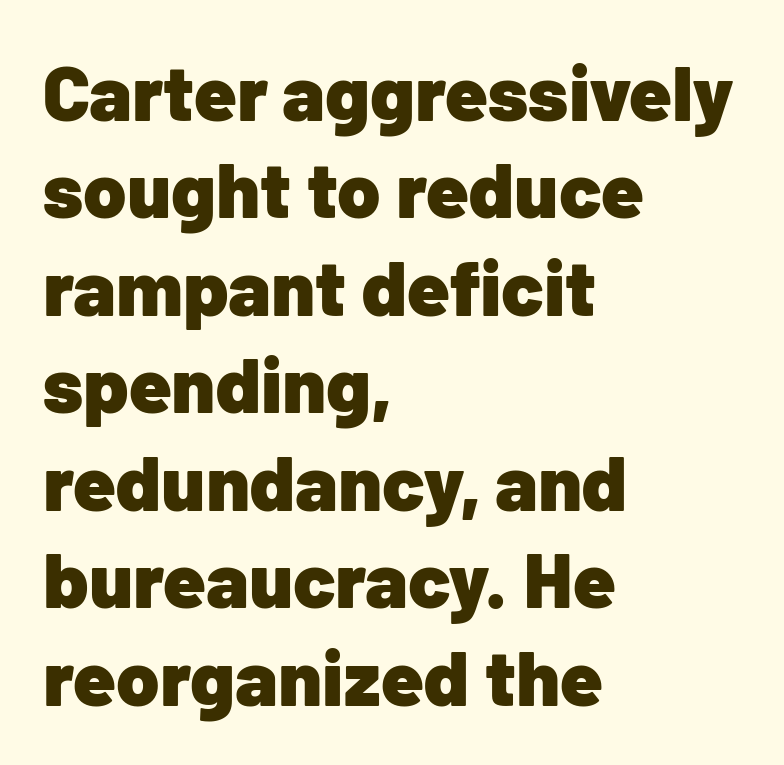
{"serif": "no", "italic": "no", "bold": "yes", "weight": "heavy", "width": "normal", "stroke_contrast": "low", "x_height": "medium", "monospaced": "no", "underline": "no", "align": "left", "line_spacing": "normal", "line_spacing_ratio": 1.25, "letter_spacing": "normal", "letter_spacing_em": 0.0, "glyph_px": 78}
